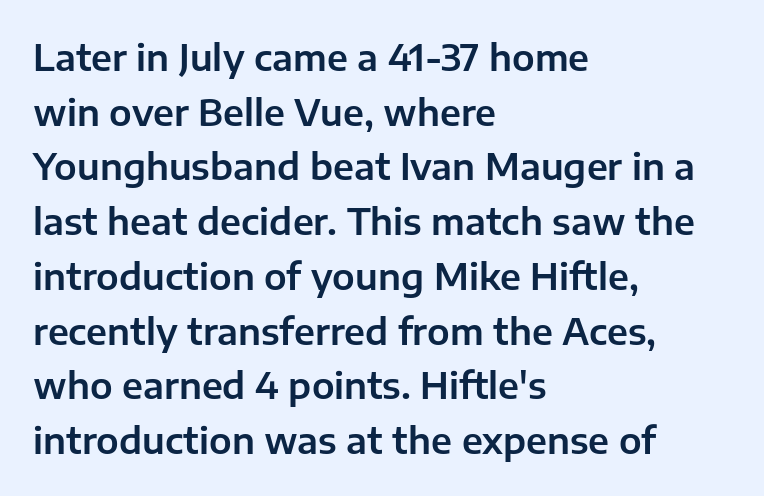
Q: Is the text italic (slanted)? A: No, it is upright.
Q: Is the typeface a serif or a sans-serif typeface? A: Sans-serif.
Q: Is the text underlined? A: No.
Q: How is the paragraph aligned? A: Left-aligned.
Q: Is the spacing between letters normal or unusually wide? A: Normal.
Q: Is the spacing between lines tight, normal or loose? A: Normal.
Q: Width (condensed, normal, or wide)? A: Normal.
Q: Stroke contrast? A: Low.
Q: x-height? A: Medium.
Q: Monospaced? A: No.
